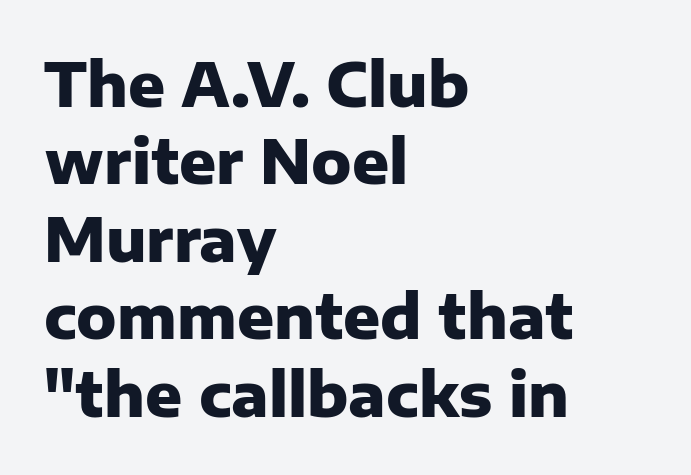
{"serif": "no", "italic": "no", "bold": "yes", "weight": "heavy", "width": "normal", "stroke_contrast": "low", "x_height": "medium", "monospaced": "no", "underline": "no", "align": "left", "line_spacing": "normal", "line_spacing_ratio": 1.27, "letter_spacing": "normal", "letter_spacing_em": 0.0, "glyph_px": 61}
